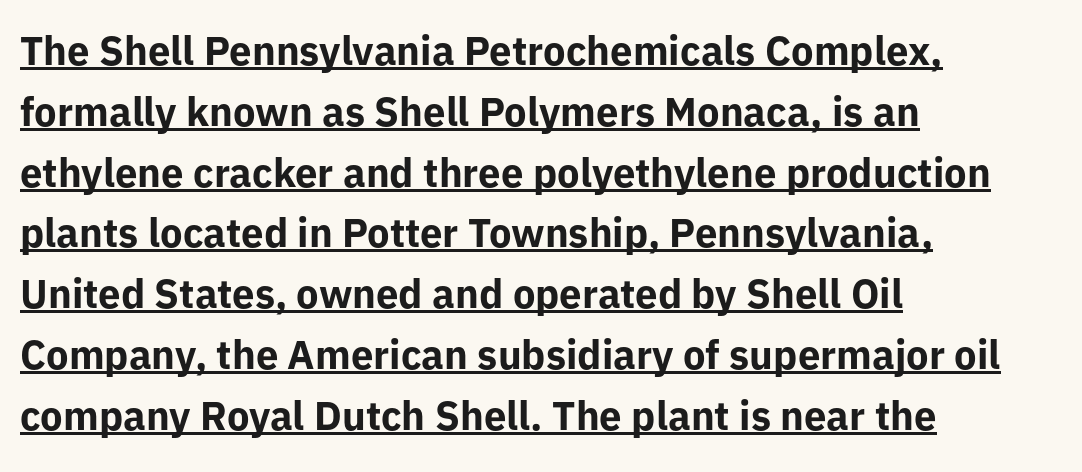
{"serif": "no", "italic": "no", "bold": "yes", "weight": "bold", "width": "normal", "stroke_contrast": "low", "x_height": "medium", "monospaced": "no", "underline": "yes", "align": "left", "line_spacing": "normal", "line_spacing_ratio": 1.52, "letter_spacing": "normal", "letter_spacing_em": 0.0, "glyph_px": 40}
